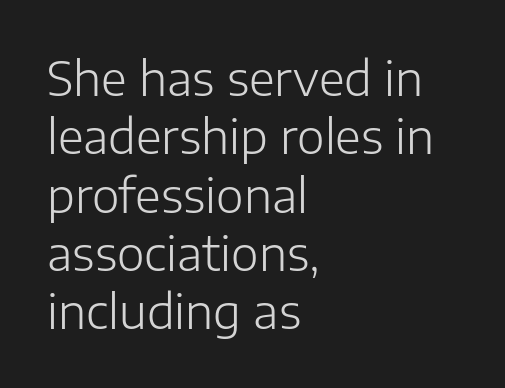
One-word summary of the alignment: left. Is the type heavy? It reads as light-to-regular instead. Ascenders rise straight up at ninety degrees. The zone under the glyphs is completely vacant.
